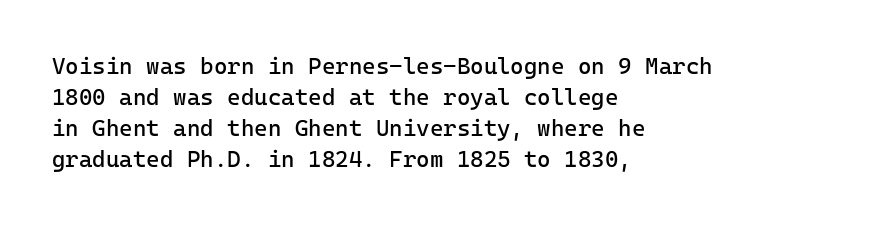
Q: Is the text bold? A: No.
Q: Is the text italic (slanted)? A: No, it is upright.
Q: Is the text underlined? A: No.
Q: How is the paragraph aligned? A: Left-aligned.
Q: Is the spacing between letters normal or unusually wide? A: Normal.
Q: Is the spacing between lines tight, normal or loose? A: Normal.
